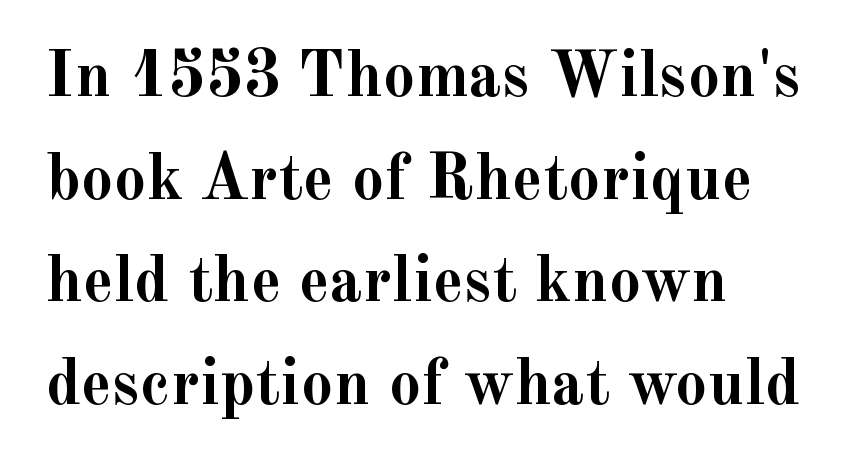
The image shows 65 px semibold serif type, upright; set left-aligned, normal line spacing (1.58x), normal letter spacing, not underlined; a small x-height.
